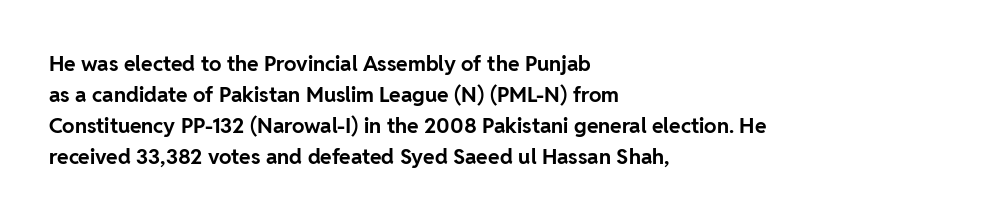
These lines keep a tight, regular rhythm from letter to letter. The typesetting leans heavy: a genuine bold. Line beginnings align vertically; line endings do not. If you drew a line through each stem, it would be perfectly vertical. Letters rest on an invisible, unmarked baseline.
